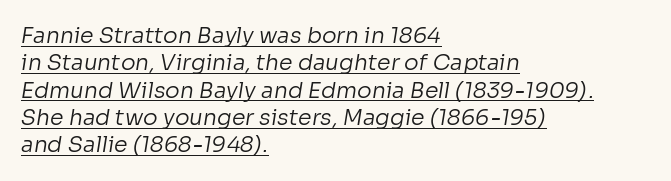
The line texture is even and compact thanks to regular tracking. The text block is weighted toward the left margin, trailing off unevenly rightward. Like a heading marked for emphasis, these lines bear an underscore. Is the stroke heavy? The answer is a plain regular-or-lighter.
